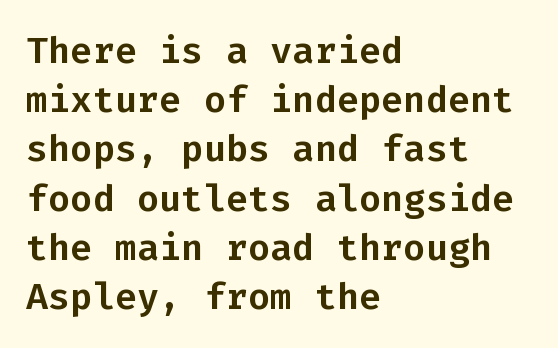
Only glyphs here, with clear space below each row. The font family rendered here belongs to the sans-serif group. Each line starts at the same left margin while the right side varies. This sample uses plain, unmodified letter spacing. Vertical spacing — default.
